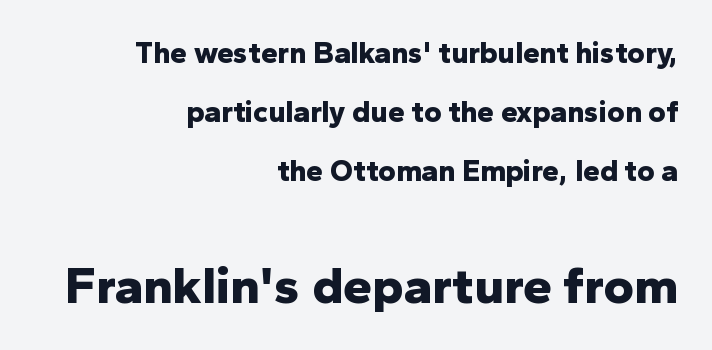
{"serif": "no", "italic": "no", "bold": "yes", "weight": "bold", "width": "normal", "stroke_contrast": "low", "x_height": "medium", "monospaced": "no", "underline": "no", "align": "right", "line_spacing": "loose", "line_spacing_ratio": 1.97, "letter_spacing": "normal", "letter_spacing_em": 0.0, "larger_block": "second", "size_ratio": 1.73, "glyph_px": 52}
